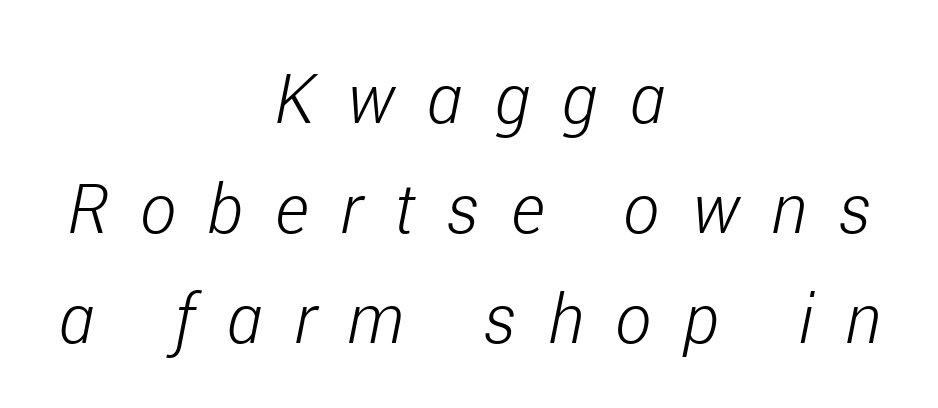
The baseline area is clear. It's the slanting kind of type. This sample uses expanded letter spacing, leaving extra air between glyphs. Bold? No — there's no thickening of the strokes. The lines in this sample share a center point and differ in where they start and stop.
